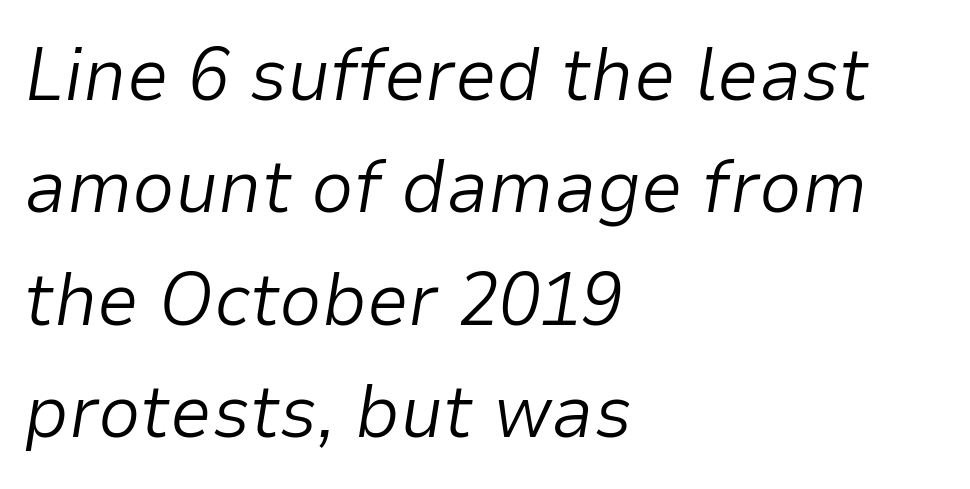
The image shows 75 px light type, italic (leaning right); set left-aligned, normal line spacing (1.5x), normal letter spacing, not underlined; low stroke contrast and a medium x-height.
